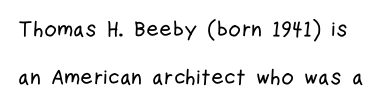
Q: Is the text italic (slanted)? A: No, it is upright.
Q: Is the text underlined? A: No.
Q: Is the spacing between letters normal or unusually wide? A: Normal.
Q: Is the spacing between lines tight, normal or loose? A: Loose.
